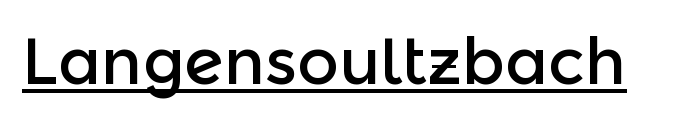
{"serif": "no", "italic": "no", "width": "normal", "x_height": "medium", "monospaced": "no", "underline": "yes", "letter_spacing": "normal", "letter_spacing_em": 0.0, "glyph_px": 64}
